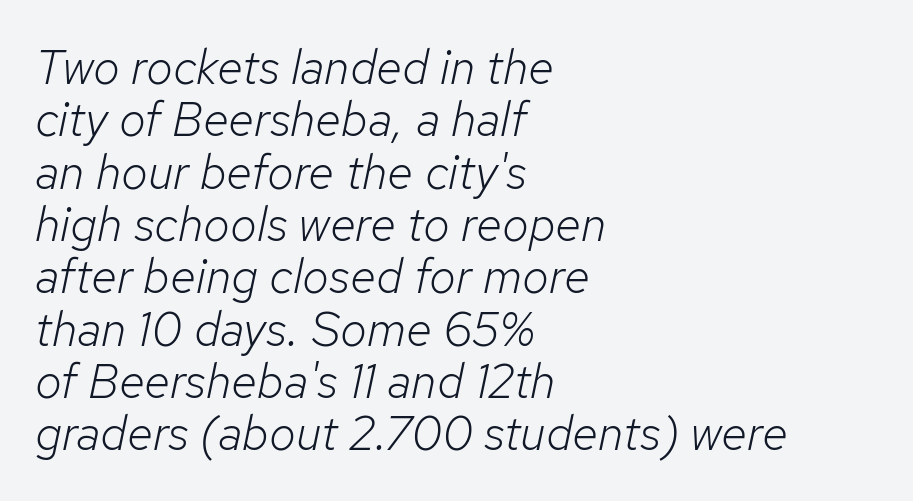
Compared with a centered layout, this one pins lines to the left instead. Weight: in the light-to-regular range. Is there much room between lines? No — they nearly touch. A typesetter would mark this as italic.
